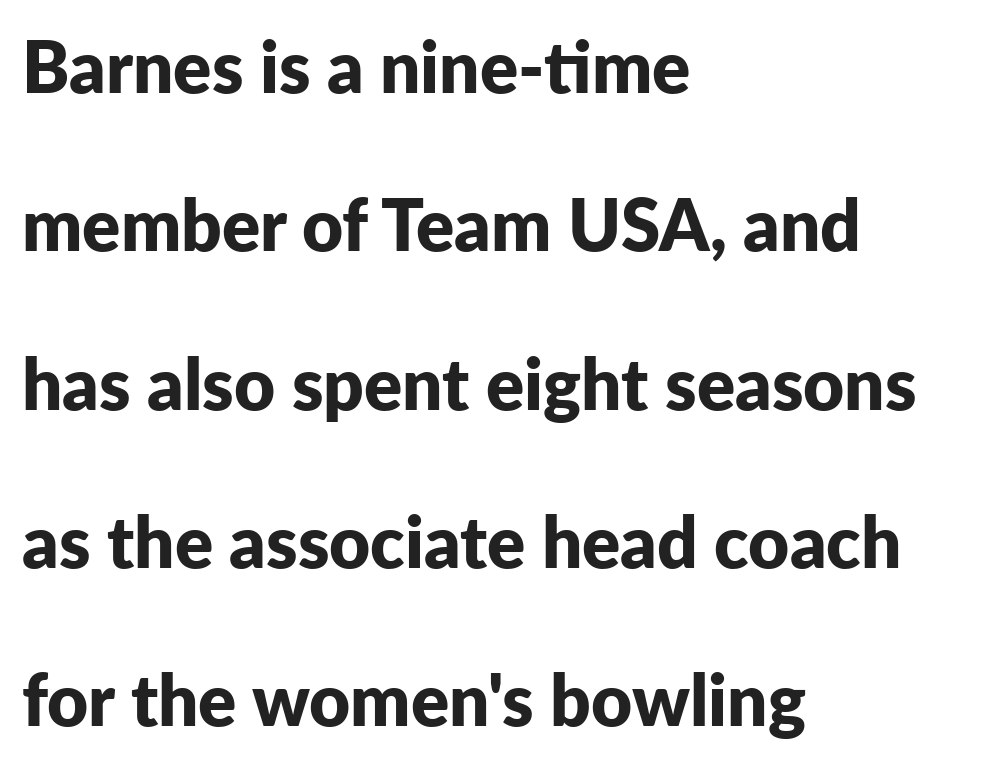
{"serif": "no", "italic": "no", "bold": "yes", "weight": "bold", "width": "normal", "stroke_contrast": "low", "x_height": "medium", "monospaced": "no", "underline": "no", "align": "left", "line_spacing": "loose", "line_spacing_ratio": 2.23, "letter_spacing": "normal", "letter_spacing_em": 0.0, "glyph_px": 71}
